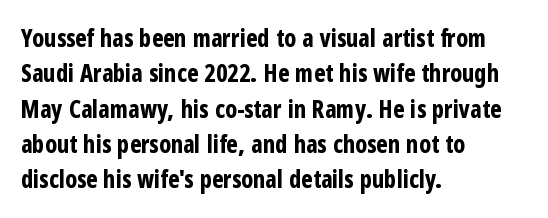
The image shows 24 px bold type, upright; set left-aligned, normal line spacing (1.47x), normal letter spacing, not underlined.
